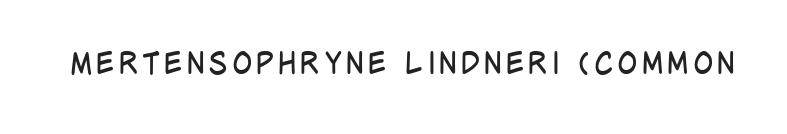
{"serif": "no", "italic": "no", "bold": "no", "weight": "regular", "width": "condensed", "stroke_contrast": "low", "x_height": "large", "monospaced": "no", "underline": "no", "glyph_px": 30}
